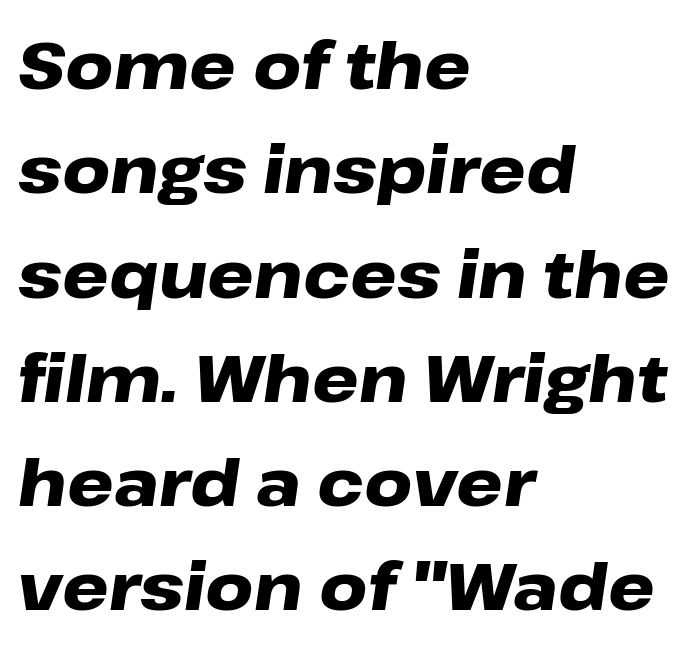
{"italic": "yes", "lean": "right", "slant_degrees": 8, "bold": "yes", "weight": "heavy", "width": "wide", "stroke_contrast": "low", "x_height": "medium", "monospaced": "no", "underline": "no", "align": "left", "line_spacing": "normal", "line_spacing_ratio": 1.58, "letter_spacing": "normal", "letter_spacing_em": 0.0, "glyph_px": 66}
